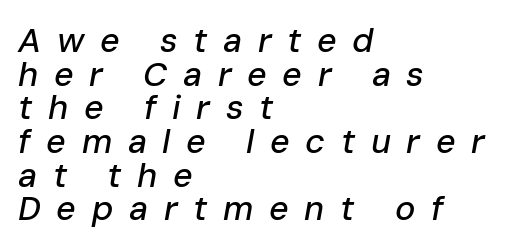
Q: Is the text italic (slanted)? A: Yes, it leans right by about 10 degrees.
Q: Is the text underlined? A: No.
Q: How is the paragraph aligned? A: Left-aligned.
Q: Is the spacing between letters normal or unusually wide? A: Unusually wide.
Q: Is the spacing between lines tight, normal or loose? A: Tight.
Q: Width (condensed, normal, or wide)? A: Normal.
Q: Stroke contrast? A: Low.
Q: x-height? A: Medium.
Q: Monospaced? A: No.
